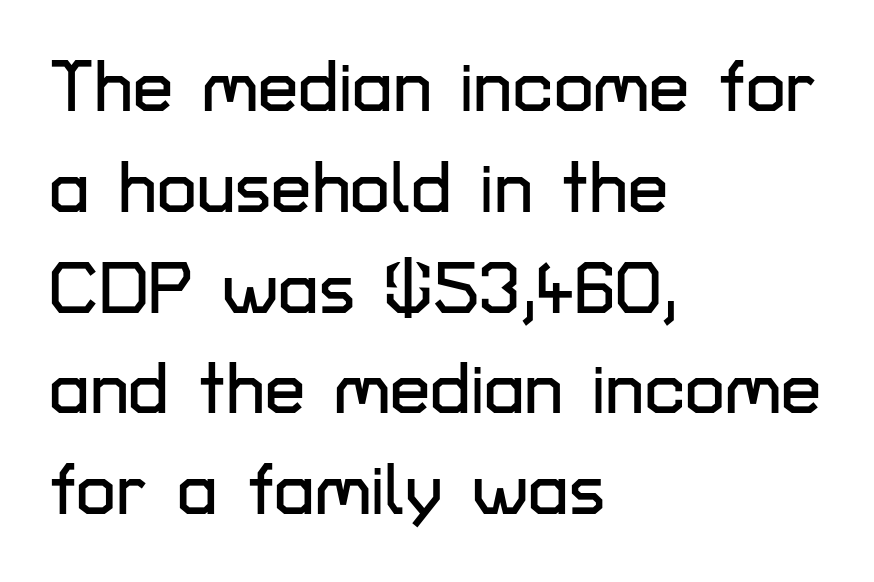
Q: Is the text italic (slanted)? A: No, it is upright.
Q: Is the typeface a serif or a sans-serif typeface? A: Sans-serif.
Q: Is the text underlined? A: No.
Q: How is the paragraph aligned? A: Left-aligned.
Q: Is the spacing between letters normal or unusually wide? A: Normal.
Q: Is the spacing between lines tight, normal or loose? A: Normal.
Q: Width (condensed, normal, or wide)? A: Normal.
Q: Stroke contrast? A: Low.
Q: x-height? A: Medium.
Q: Monospaced? A: No.
